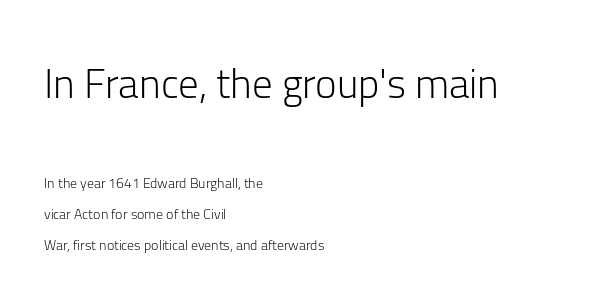
Q: Is the text bold? A: No.
Q: Is the text italic (slanted)? A: No, it is upright.
Q: Is the typeface a serif or a sans-serif typeface? A: Sans-serif.
Q: Is the text underlined? A: No.
Q: How is the paragraph aligned? A: Left-aligned.
Q: Is the spacing between letters normal or unusually wide? A: Normal.
Q: Is the spacing between lines tight, normal or loose? A: Loose.
Q: Which block of text is set in a larger size, the first (top) or the second (bottom)? A: The first (top) one.
Q: Width (condensed, normal, or wide)? A: Normal.
Q: Stroke contrast? A: Low.
Q: x-height? A: Medium.
Q: Monospaced? A: No.
